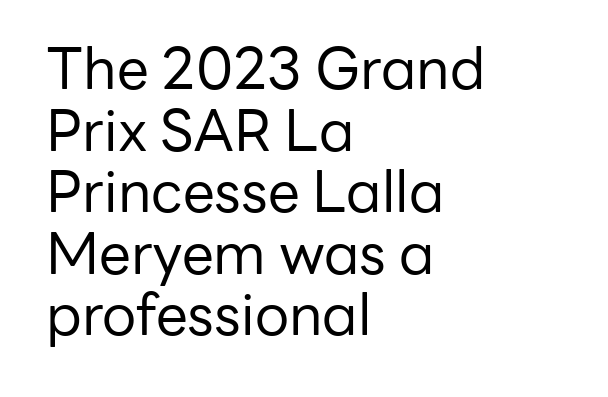
{"serif": "no", "italic": "no", "bold": "no", "weight": "regular", "width": "normal", "stroke_contrast": "low", "x_height": "medium", "monospaced": "no", "underline": "no", "align": "left", "line_spacing": "tight", "line_spacing_ratio": 1.08, "letter_spacing": "normal", "letter_spacing_em": 0.0, "glyph_px": 57}
